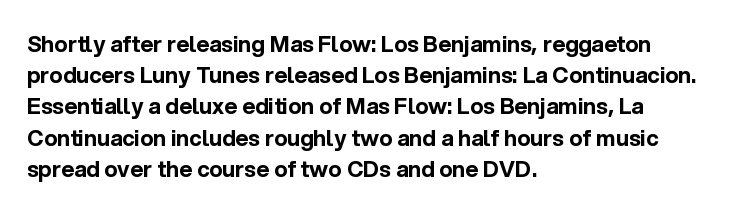
{"italic": "no", "bold": "yes", "underline": "no", "align": "left", "line_spacing": "normal", "line_spacing_ratio": 1.42, "letter_spacing": "normal", "letter_spacing_em": 0.0, "glyph_px": 22}
